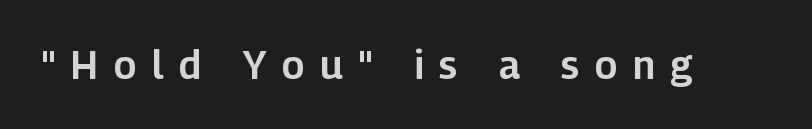
Unlike a traditional serif, this face leaves its strokes unadorned. Varying glyph widths throughout — classic text-font behaviour. A roman cut, with each character standing at attention. The area under the type is left untouched.
